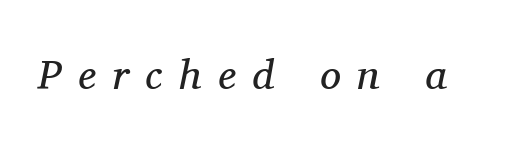
The space directly below the letters is spotless. Each word looks stretched out because of the extra space between its letters. Heft: none added — not bold. Character widths vary here, with narrow letters taking less room than wide ones. The type family on display is of the serif kind. The rendering applies a slant to the glyphs.
